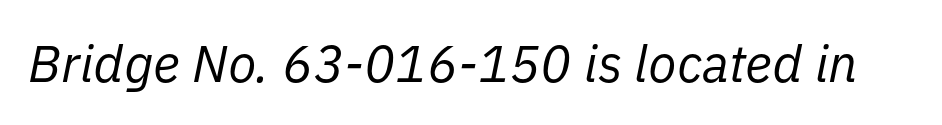
The image shows 52 px regular-weight type, italic (leaning right); set normal letter spacing, not underlined; low stroke contrast and a medium x-height.
